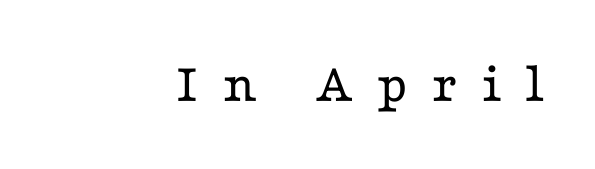
Q: Is the text bold? A: No.
Q: Is the text italic (slanted)? A: No, it is upright.
Q: Is the typeface a serif or a sans-serif typeface? A: Serif.
Q: Is the text underlined? A: No.
Q: How is the paragraph aligned? A: Right-aligned.
Q: Is the spacing between letters normal or unusually wide? A: Unusually wide.
Q: Width (condensed, normal, or wide)? A: Wide.
Q: Stroke contrast? A: Low.
Q: x-height? A: Medium.
Q: Monospaced? A: No.
